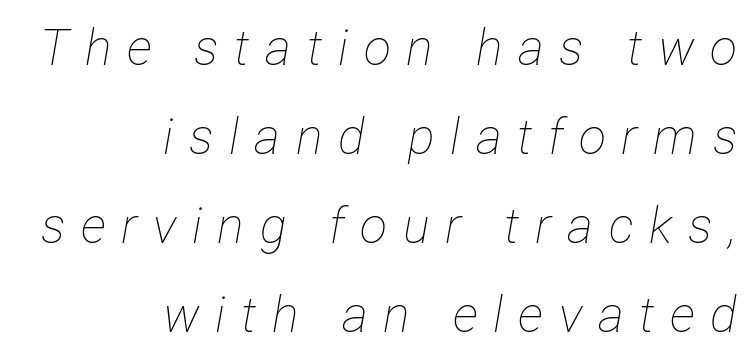
{"italic": "yes", "lean": "right", "slant_degrees": 12, "bold": "no", "weight": "thin", "width": "condensed", "stroke_contrast": "low", "x_height": "medium", "monospaced": "no", "underline": "no", "align": "right", "line_spacing_ratio": 1.78, "letter_spacing": "wide", "letter_spacing_em": 0.31, "glyph_px": 50}
